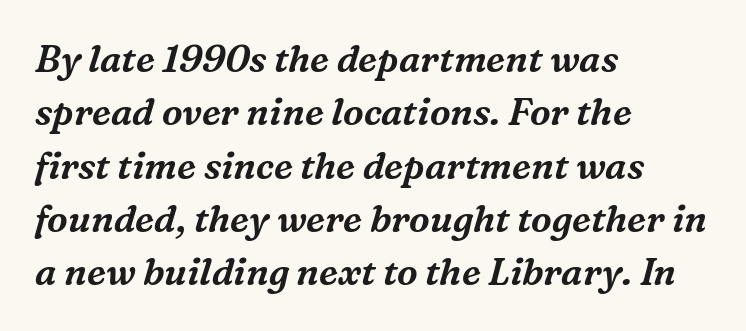
{"serif": "yes", "italic": "yes", "lean": "right", "slant_degrees": 16, "width": "normal", "stroke_contrast": "medium", "x_height": "medium", "monospaced": "no", "underline": "no", "align": "left", "line_spacing": "normal", "line_spacing_ratio": 1.44, "letter_spacing": "normal", "letter_spacing_em": 0.0, "glyph_px": 37}
